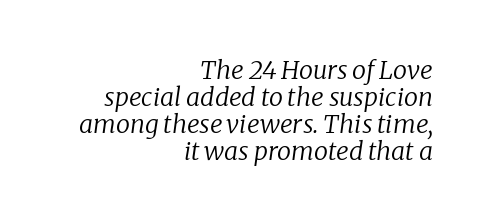
The image shows 25 px text type, italic (leaning right); set right-aligned, tight line spacing (1.08x), normal letter spacing, not underlined.
